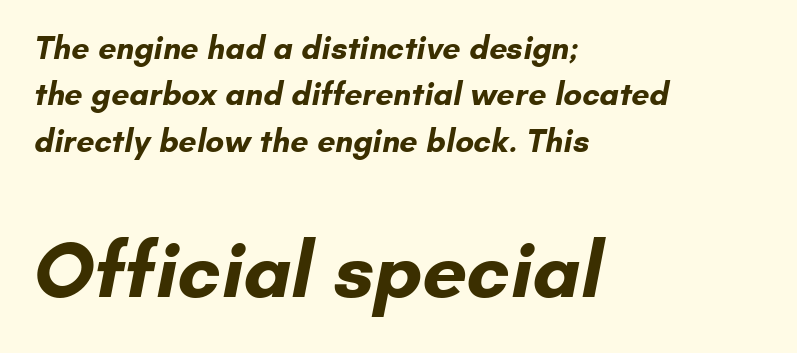
I'd call this a sans setting — the letters go barefoot. Each letter keeps its own natural width here, so spacing adapts to shape. The passage shown stacks its lines at a standard gap. Letters rest on an invisible, unmarked baseline.
